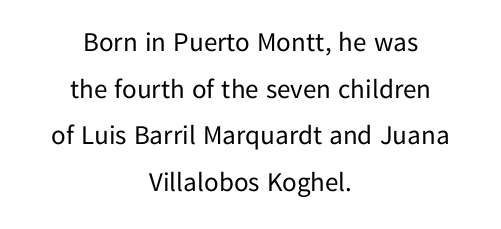
{"italic": "no", "bold": "no", "underline": "no", "align": "center", "line_spacing_ratio": 1.73, "letter_spacing": "normal", "letter_spacing_em": 0.0, "glyph_px": 27}
